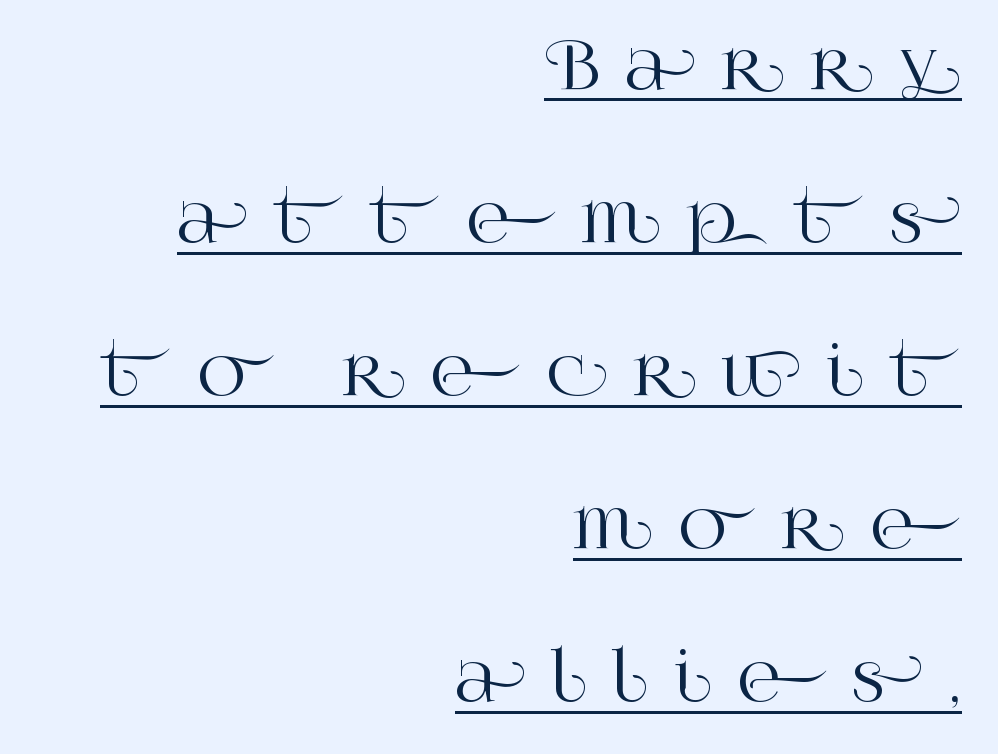
The image shows 66 px serif type, upright; set right-aligned, loose line spacing (2.32x), unusually wide letter spacing (+0.37 em), underlined; high stroke contrast and a large x-height.
